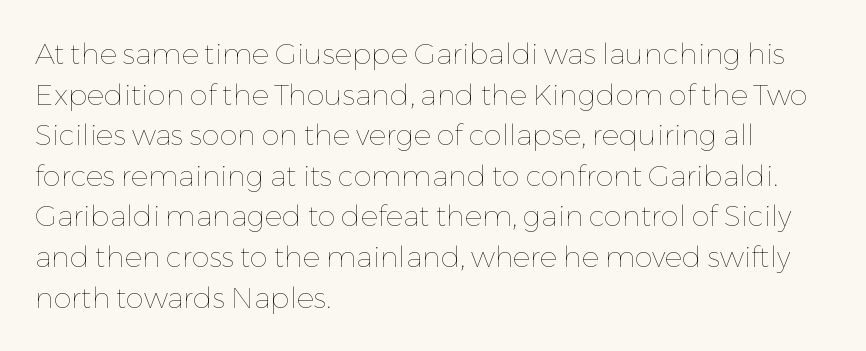
The image shows 29 px thin type, upright; set left-aligned, normal line spacing (1.4x), normal letter spacing, not underlined; low stroke contrast and a medium x-height.
